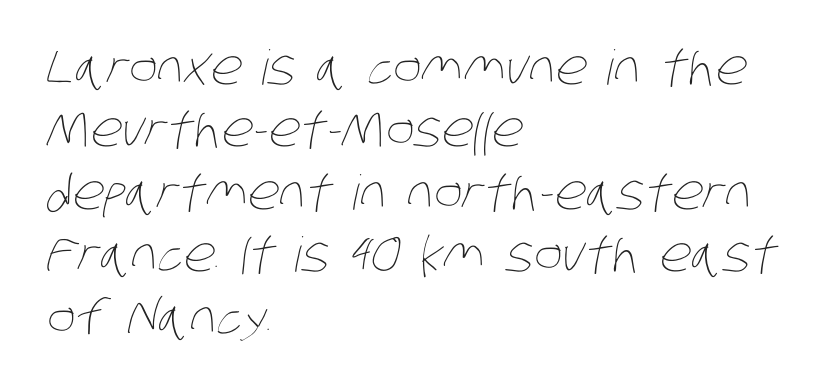
Nobody touched the tracking dial on this one. This block has exactly the height ordinary leading produces. The text block is weighted toward the left margin, trailing off unevenly rightward. Just letters on the line, the space beneath them empty.
